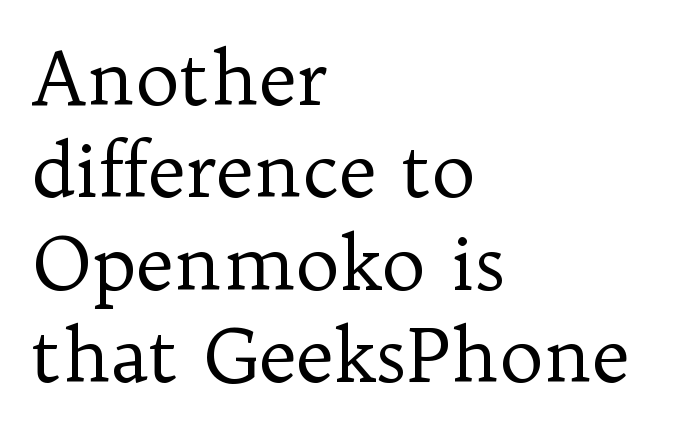
Heft: none added — not bold. The type sits square on the baseline with zero lean. This sample keeps an unexceptional amount of space between lines. Is this a fixed-width face? No — the glyphs have proportional, varying widths. The paragraph shown leans on its left margin. Just letters on the line, the space beneath them empty.
